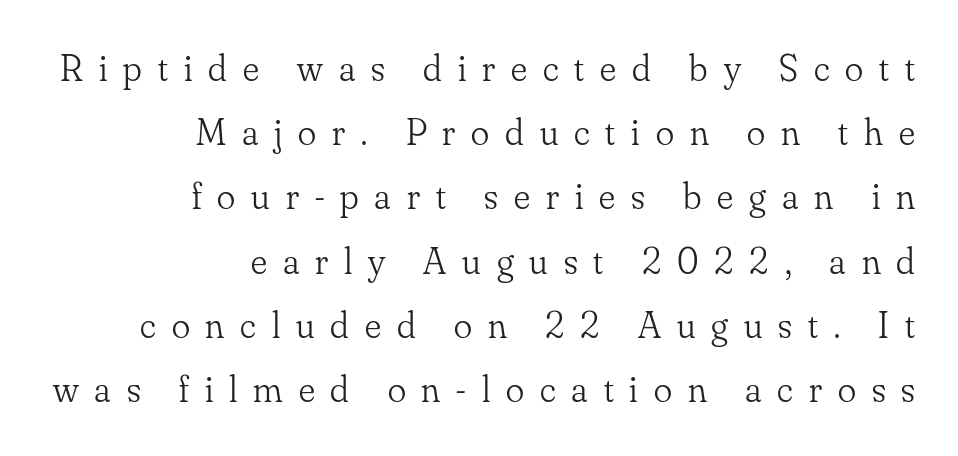
The image shows 38 px light serif type, upright; set right-aligned, normal line spacing (1.69x), unusually wide letter spacing (+0.42 em), not underlined; low stroke contrast and a small x-height.
